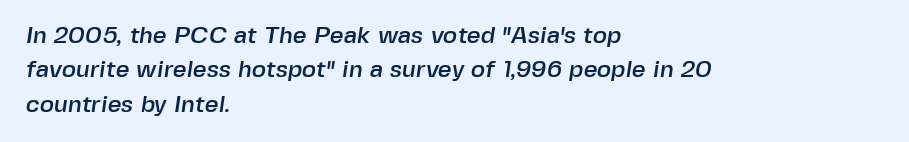
Q: Is the text underlined? A: No.
Q: How is the paragraph aligned? A: Left-aligned.
Q: Is the spacing between letters normal or unusually wide? A: Normal.
Q: Is the spacing between lines tight, normal or loose? A: Normal.
